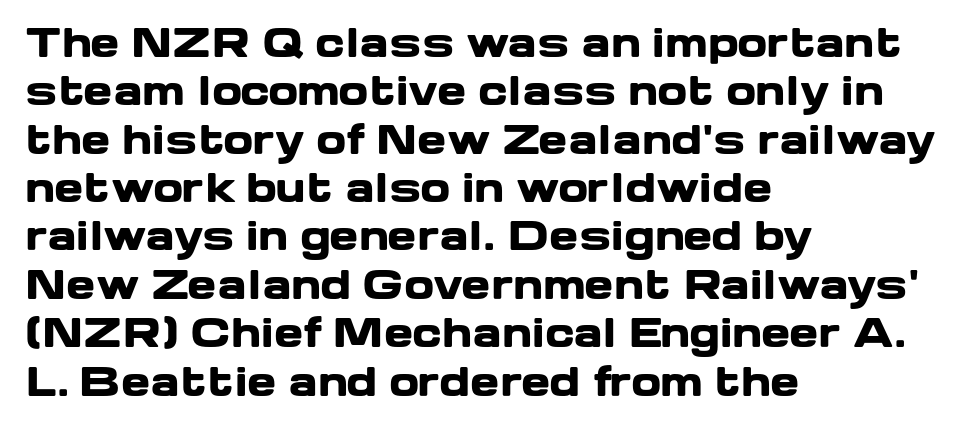
Look at the tracking — it's just the regular setting, nothing added. Type without underlining. Posture: upright roman. The glyphs have the mass of a bold cut. The font family rendered here belongs to the sans-serif group. Typeset ragged right — the left edge is the straight one.
